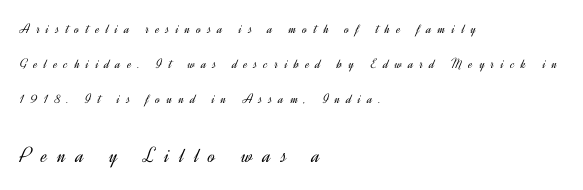
The image shows 22 px text type; set left-aligned, loose line spacing (2.49x), unusually wide letter spacing (+0.46 em), not underlined; the second (bottom) block is 1.57x larger.
